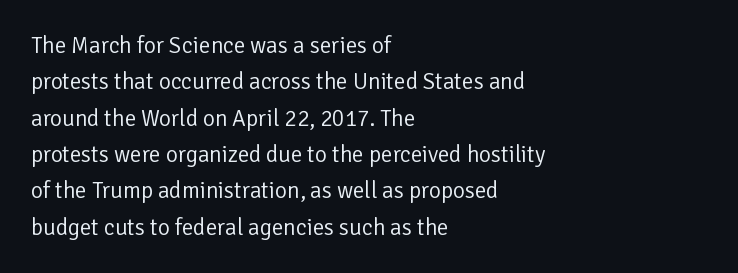
{"italic": "no", "bold": "no", "underline": "no", "align": "left", "line_spacing": "normal", "line_spacing_ratio": 1.58, "letter_spacing": "normal", "letter_spacing_em": 0.0, "glyph_px": 23}
